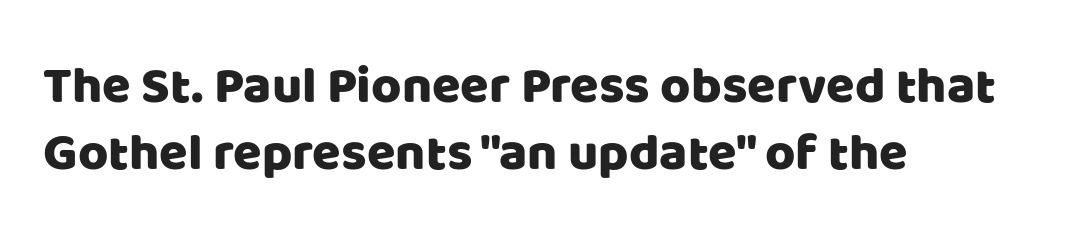
The image shows 52 px sans-serif type, upright; set left-aligned, normal line spacing (1.28x), normal letter spacing, not underlined; low stroke contrast and a large x-height.
